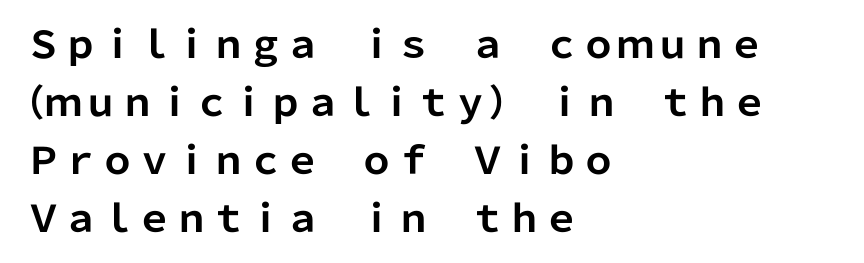
The space directly below the letters is spotless. Regarding leading, the lines here are spaced in the standard way. The passage is arranged the way most books set body copy — flush left. Do the characters align in a grid? No, the font is proportional. Every stem runs plumb, perpendicular to the baseline.
